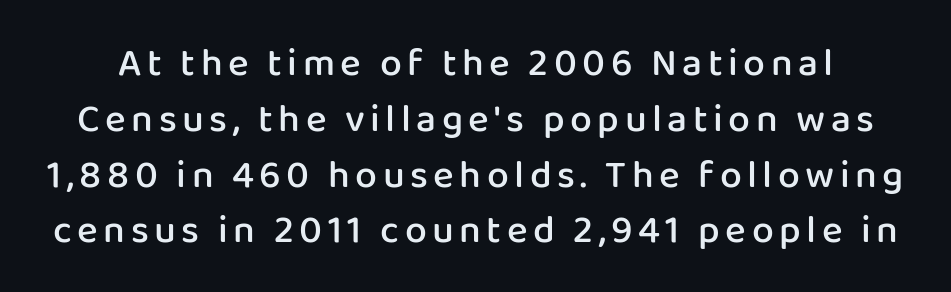
Q: Is the text bold? A: Semi-bold.
Q: Is the text italic (slanted)? A: No, it is upright.
Q: Is the typeface a serif or a sans-serif typeface? A: Sans-serif.
Q: Is the text underlined? A: No.
Q: Is the spacing between lines tight, normal or loose? A: Normal.
Q: Width (condensed, normal, or wide)? A: Normal.
Q: Stroke contrast? A: Low.
Q: x-height? A: Medium.
Q: Monospaced? A: No.
